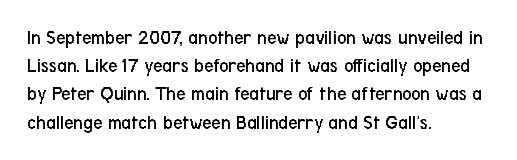
Nobody drew a line under any word here. When letters stand straight like this, we call the style roman or upright. The lines sit at an ordinary, default distance from one another. Summary of weight: not heavy and not bold.
